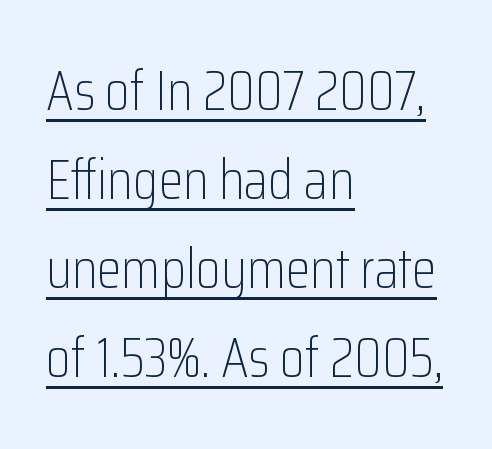
Q: Is the text bold? A: No.
Q: Is the text italic (slanted)? A: No, it is upright.
Q: Is the typeface a serif or a sans-serif typeface? A: Sans-serif.
Q: Is the text underlined? A: Yes.
Q: How is the paragraph aligned? A: Left-aligned.
Q: Is the spacing between letters normal or unusually wide? A: Normal.
Q: Is the spacing between lines tight, normal or loose? A: Normal.
Q: Width (condensed, normal, or wide)? A: Condensed.
Q: Stroke contrast? A: Low.
Q: x-height? A: Medium.
Q: Monospaced? A: No.
